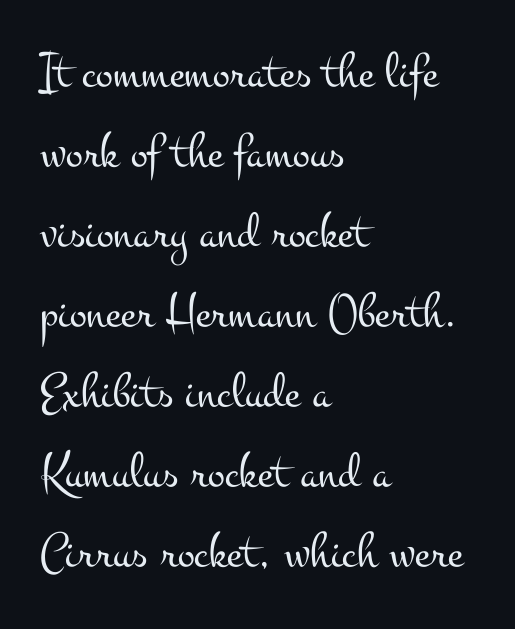
{"bold": "no", "weight": "light", "width": "wide", "stroke_contrast": "medium", "x_height": "small", "monospaced": "no", "underline": "no", "align": "left", "line_spacing": "normal", "line_spacing_ratio": 1.57, "letter_spacing": "normal", "letter_spacing_em": 0.0, "glyph_px": 51}
